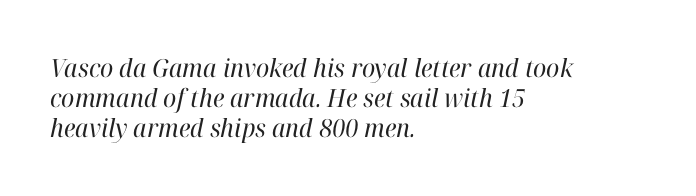
Q: Is the text bold? A: No.
Q: Is the text italic (slanted)? A: Yes, it leans right by about 12 degrees.
Q: Is the text underlined? A: No.
Q: How is the paragraph aligned? A: Left-aligned.
Q: Is the spacing between letters normal or unusually wide? A: Normal.
